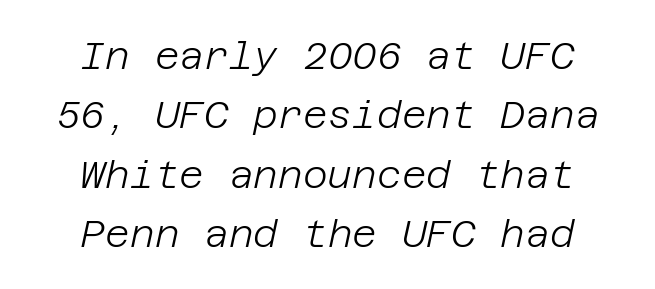
{"italic": "yes", "lean": "right", "slant_degrees": 12, "bold": "no", "weight": "light", "width": "normal", "stroke_contrast": "low", "x_height": "large", "underline": "no", "align": "center", "line_spacing": "normal", "line_spacing_ratio": 1.56, "letter_spacing": "normal", "letter_spacing_em": 0.0, "glyph_px": 38}
